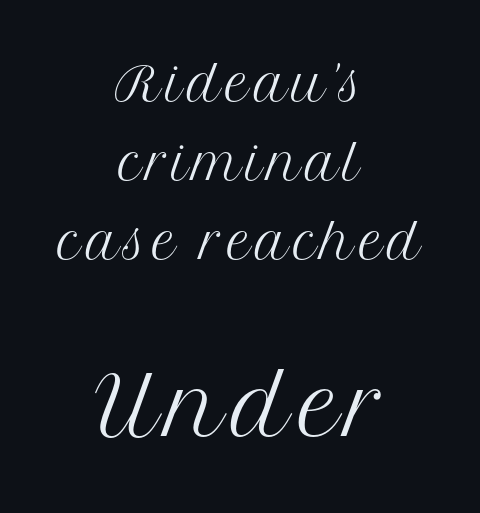
{"serif": "yes", "bold": "no", "weight": "regular", "width": "normal", "stroke_contrast": "medium", "x_height": "medium", "monospaced": "no", "underline": "no", "align": "center", "line_spacing_ratio": 1.72, "larger_block": "second", "size_ratio": 1.74, "glyph_px": 80}
